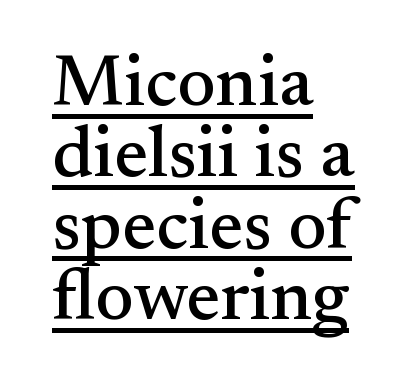
Q: Is the text italic (slanted)? A: No, it is upright.
Q: Is the typeface a serif or a sans-serif typeface? A: Serif.
Q: Is the text underlined? A: Yes.
Q: How is the paragraph aligned? A: Left-aligned.
Q: Is the spacing between letters normal or unusually wide? A: Normal.
Q: Is the spacing between lines tight, normal or loose? A: Tight.
Q: Width (condensed, normal, or wide)? A: Normal.
Q: Stroke contrast? A: Medium.
Q: x-height? A: Small.
Q: Monospaced? A: No.
